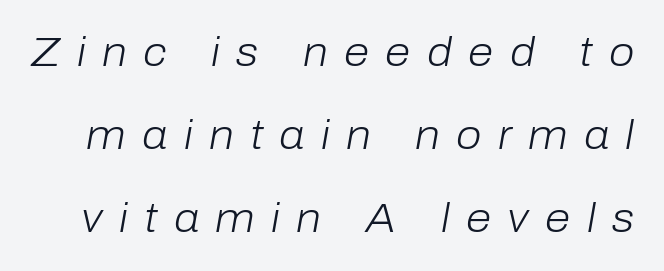
Q: Is the text bold? A: No.
Q: Is the text italic (slanted)? A: Yes, it leans right by about 10 degrees.
Q: Is the text underlined? A: No.
Q: Is the spacing between letters normal or unusually wide? A: Unusually wide.
Q: Is the spacing between lines tight, normal or loose? A: Loose.
Q: Width (condensed, normal, or wide)? A: Normal.
Q: Stroke contrast? A: Low.
Q: x-height? A: Medium.
Q: Monospaced? A: No.
